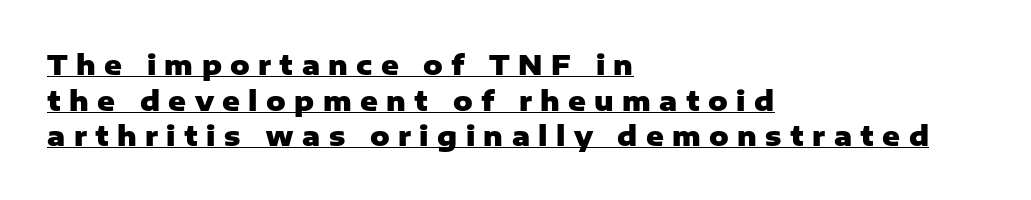
Q: Is the text bold? A: Yes.
Q: Is the text italic (slanted)? A: No, it is upright.
Q: Is the text underlined? A: Yes.
Q: How is the paragraph aligned? A: Left-aligned.
Q: Is the spacing between letters normal or unusually wide? A: Unusually wide.
Q: Is the spacing between lines tight, normal or loose? A: Normal.
